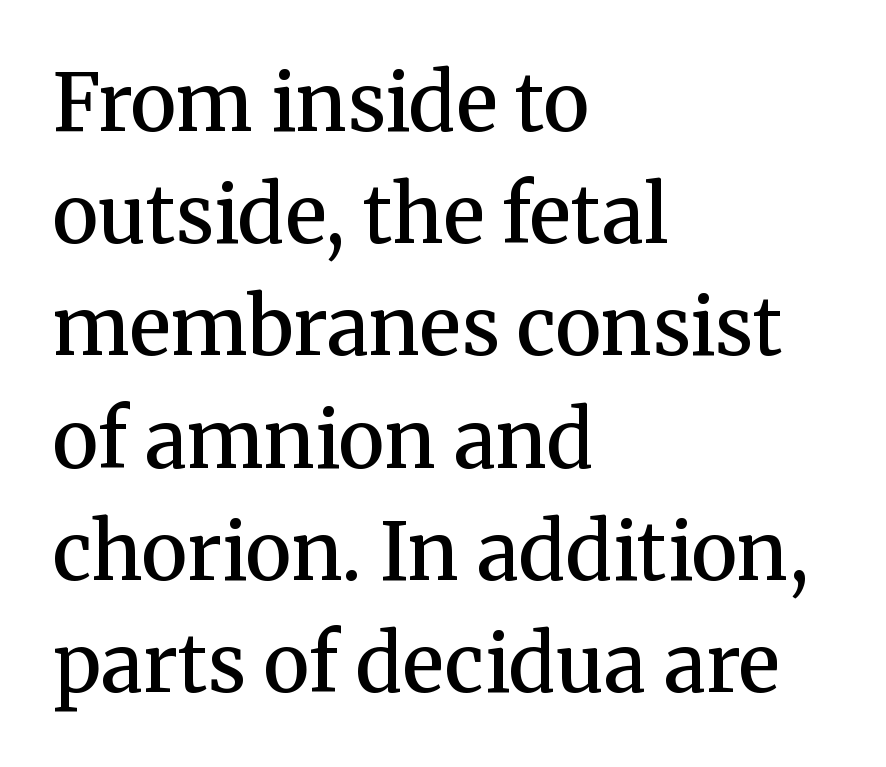
The image shows 79 px semibold serif type, upright; set left-aligned, normal line spacing (1.42x), normal letter spacing, not underlined; medium stroke contrast and a medium x-height.
